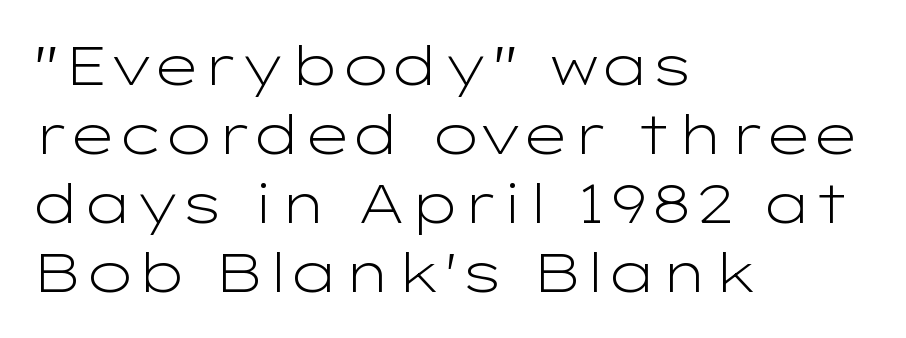
This rendering uses left alignment, leaving the right contour irregular. The space beneath each line is pristine and unruled. These lines are rendered in a variable-pitch font. No heavy texture on the line: the type isn't bold. To sum up the face: it is a sans, with no serifs.
